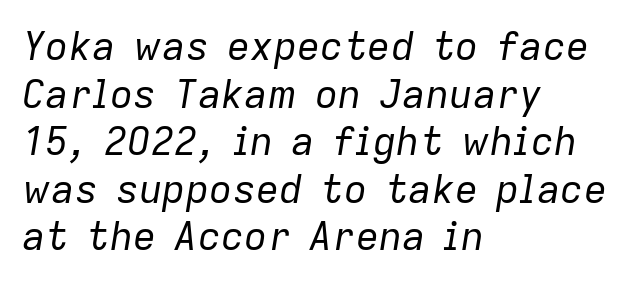
{"italic": "yes", "lean": "right", "slant_degrees": 9, "bold": "no", "weight": "regular", "width": "normal", "stroke_contrast": "low", "x_height": "medium", "monospaced": "no", "underline": "no", "align": "left", "line_spacing_ratio": 1.22, "letter_spacing": "normal", "letter_spacing_em": 0.0, "glyph_px": 39}
